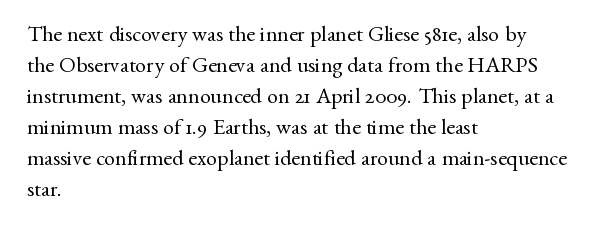
{"italic": "no", "bold": "no", "underline": "no", "align": "left", "line_spacing": "normal", "line_spacing_ratio": 1.41, "letter_spacing": "normal", "letter_spacing_em": 0.0, "glyph_px": 22}
